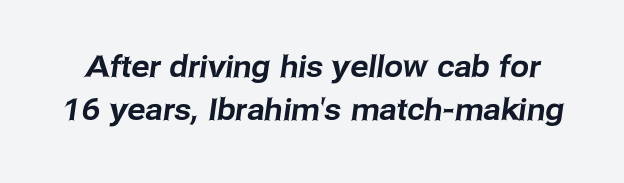
The designer left line spacing at the default. You could not count columns in this text — the font is proportionally spaced. Letterform terminals end flat and unadorned throughout the passage. The letters sit at their default tracking, neither squeezed nor spread.
